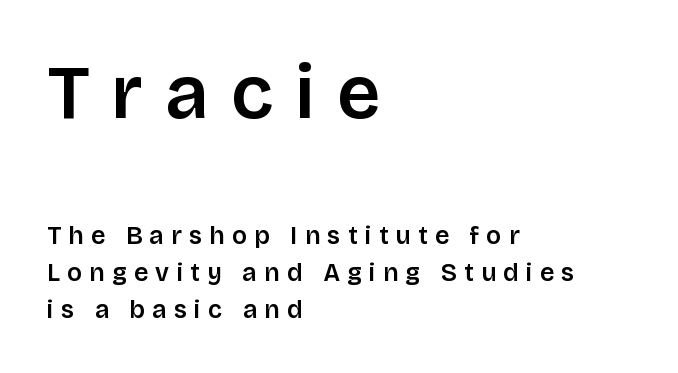
Each letter's strokes conclude bluntly, with no projecting serifs. This sample uses an upright cut, with every glyph sitting square on the baseline. Beneath every word, the page is bare. Loose tracking; the words dissolve into strings of separated letters.
